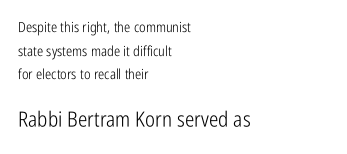
Q: Is the text bold? A: No.
Q: Is the text italic (slanted)? A: No, it is upright.
Q: Is the text underlined? A: No.
Q: How is the paragraph aligned? A: Left-aligned.
Q: Is the spacing between letters normal or unusually wide? A: Normal.
Q: Is the spacing between lines tight, normal or loose? A: Normal.
Q: Which block of text is set in a larger size, the first (top) or the second (bottom)? A: The second (bottom) one.
